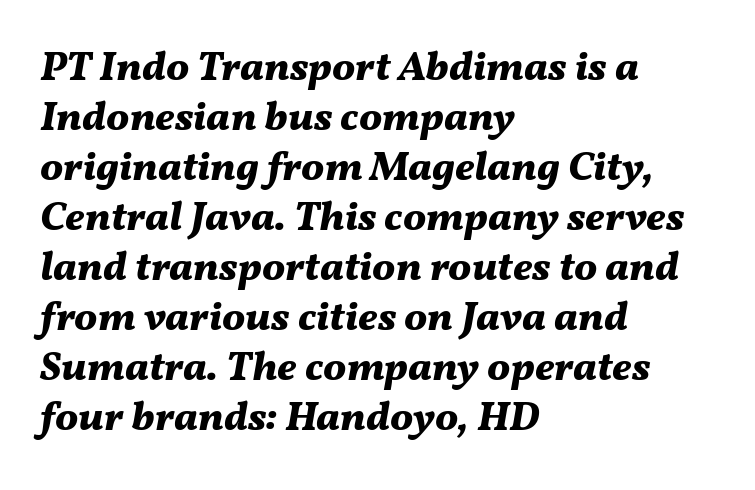
{"italic": "yes", "lean": "right", "slant_degrees": 11, "bold": "yes", "weight": "bold", "width": "normal", "stroke_contrast": "medium", "x_height": "medium", "monospaced": "no", "underline": "no", "align": "left", "line_spacing_ratio": 1.22, "letter_spacing": "normal", "letter_spacing_em": 0.0, "glyph_px": 41}
